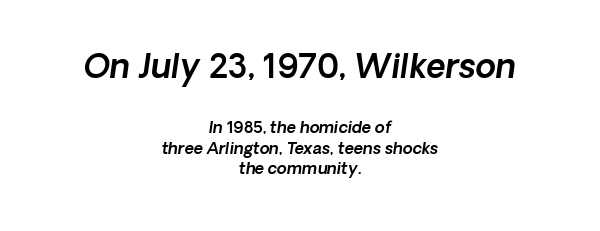
{"italic": "yes", "lean": "right", "slant_degrees": 8, "width": "normal", "x_height": "medium", "monospaced": "no", "underline": "no", "align": "center", "line_spacing": "normal", "line_spacing_ratio": 1.27, "letter_spacing": "normal", "letter_spacing_em": 0.0, "larger_block": "first", "size_ratio": 2.06, "glyph_px": 33}
